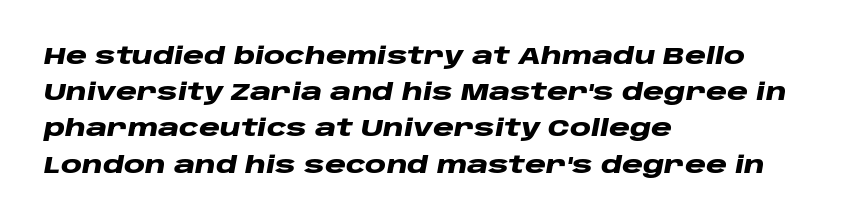
Q: Is the text bold? A: Yes.
Q: Is the text italic (slanted)? A: Yes, it leans right by about 10 degrees.
Q: Is the text underlined? A: No.
Q: How is the paragraph aligned? A: Left-aligned.
Q: Is the spacing between letters normal or unusually wide? A: Normal.
Q: Is the spacing between lines tight, normal or loose? A: Normal.
